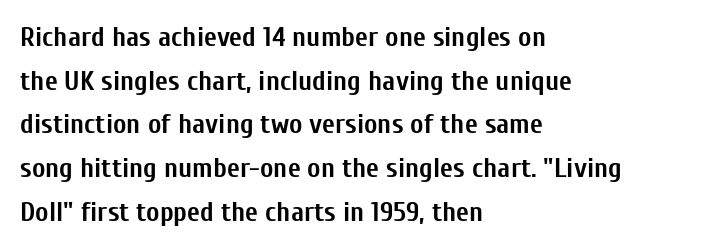
Q: Is the text bold? A: Yes.
Q: Is the text italic (slanted)? A: No, it is upright.
Q: Is the typeface a serif or a sans-serif typeface? A: Sans-serif.
Q: Is the text underlined? A: No.
Q: How is the paragraph aligned? A: Left-aligned.
Q: Is the spacing between letters normal or unusually wide? A: Normal.
Q: Is the spacing between lines tight, normal or loose? A: Normal.
Q: Width (condensed, normal, or wide)? A: Condensed.
Q: Stroke contrast? A: Low.
Q: x-height? A: Medium.
Q: Monospaced? A: No.
